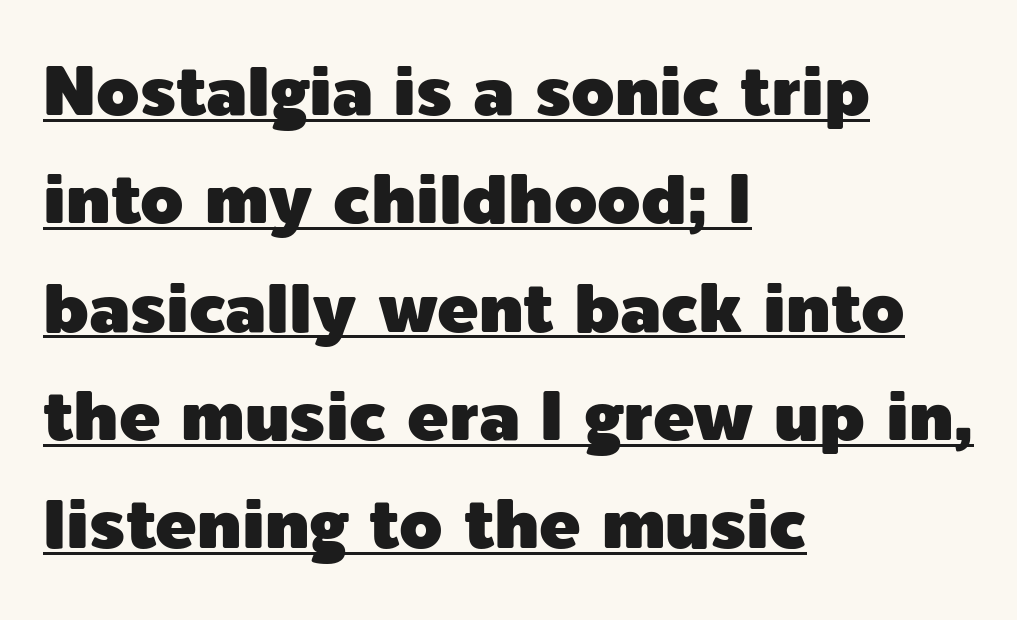
Q: Is the text italic (slanted)? A: No, it is upright.
Q: Is the typeface a serif or a sans-serif typeface? A: Sans-serif.
Q: Is the text underlined? A: Yes.
Q: How is the paragraph aligned? A: Left-aligned.
Q: Is the spacing between letters normal or unusually wide? A: Normal.
Q: Is the spacing between lines tight, normal or loose? A: Normal.
Q: Width (condensed, normal, or wide)? A: Normal.
Q: x-height? A: Medium.
Q: Monospaced? A: No.
